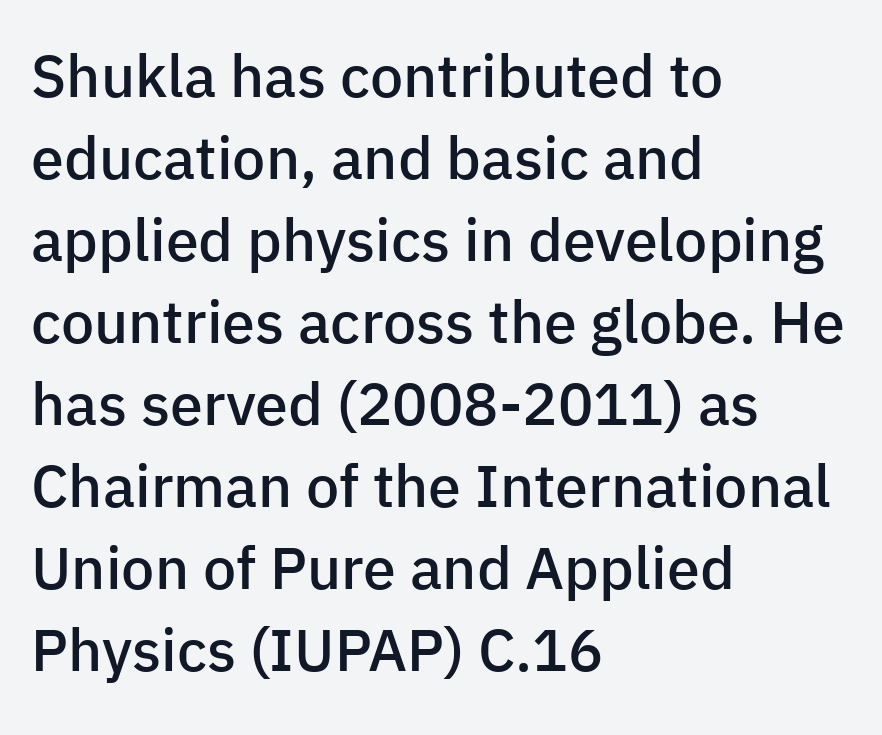
{"serif": "no", "italic": "no", "bold": "semi", "weight": "semibold", "width": "normal", "stroke_contrast": "low", "x_height": "medium", "monospaced": "no", "underline": "no", "align": "left", "line_spacing": "normal", "line_spacing_ratio": 1.39, "letter_spacing": "normal", "letter_spacing_em": 0.0, "glyph_px": 59}
